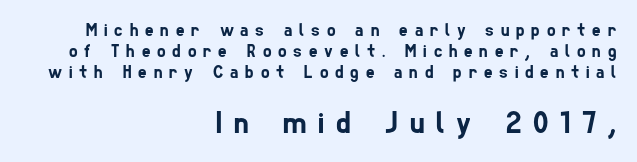
Looks like regular typesetting: each glyph gets only the width it needs. Check the space under the baseline: it is left empty. The setting favours the right margin, as signatures and pull-quotes sometimes do. Stroke terminals: plain, sans-serif.
